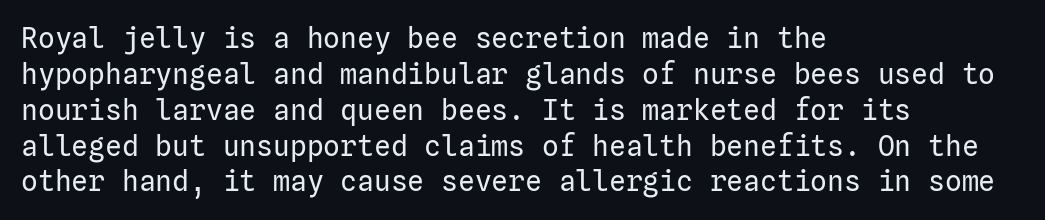
The image shows 28 px regular-weight sans-serif type, upright; set left-aligned, normal line spacing (1.28x), normal letter spacing, not underlined; low stroke contrast and a medium x-height.
